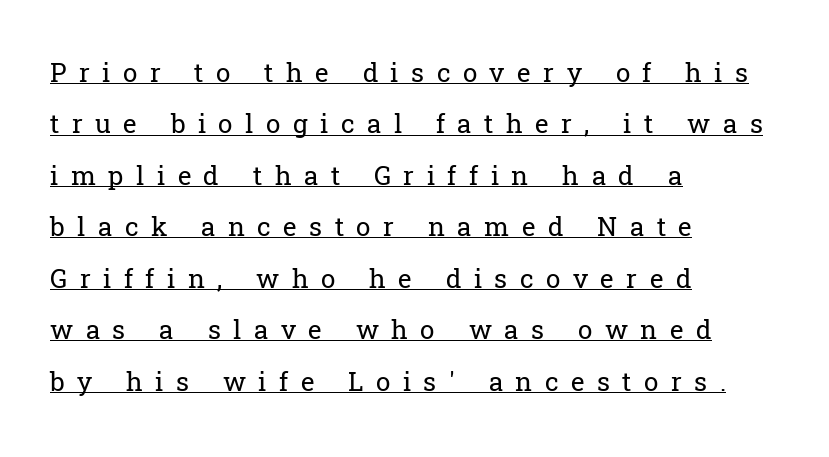
Rendered with straight, roman letterforms. Summary of vertical rhythm: relaxed, with wide interline spacing. These lines are set flush left with a ragged right edge. The strokes are not fattened; the text isn't bold.
